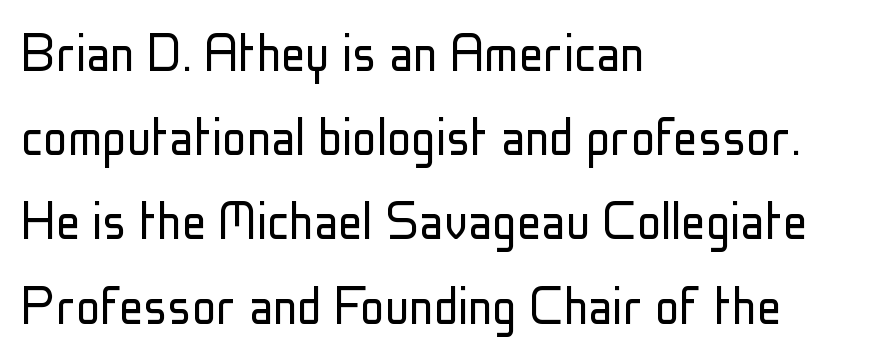
Think of a printed novel: that variable character pitch is what you see here. The lines sit at an ordinary, default distance from one another. Each line starts at the same left margin while the right side varies. The string is rendered with underlining switched off.
